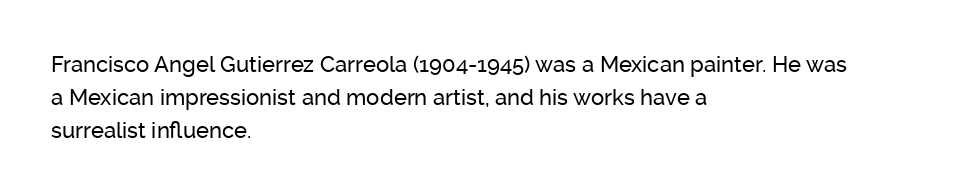
Q: Is the text italic (slanted)? A: No, it is upright.
Q: Is the text underlined? A: No.
Q: How is the paragraph aligned? A: Left-aligned.
Q: Is the spacing between letters normal or unusually wide? A: Normal.
Q: Is the spacing between lines tight, normal or loose? A: Normal.
